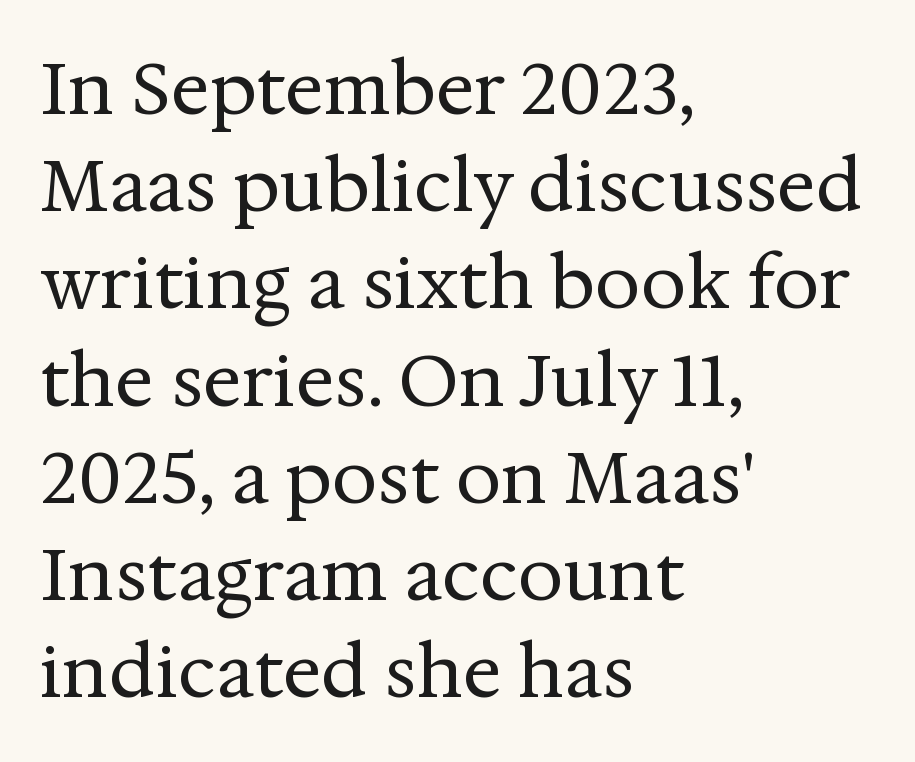
The image shows 72 px regular-weight serif type, upright; set left-aligned, normal line spacing (1.35x), normal letter spacing, not underlined; medium stroke contrast and a medium x-height.
